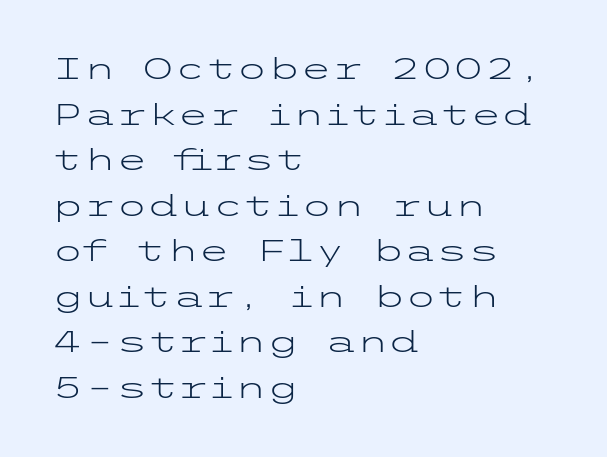
Q: Is the text bold? A: No.
Q: Is the text italic (slanted)? A: No, it is upright.
Q: Is the typeface a serif or a sans-serif typeface? A: Sans-serif.
Q: Is the text underlined? A: No.
Q: How is the paragraph aligned? A: Left-aligned.
Q: Is the spacing between letters normal or unusually wide? A: Normal.
Q: Is the spacing between lines tight, normal or loose? A: Normal.
Q: Width (condensed, normal, or wide)? A: Wide.
Q: Stroke contrast? A: Low.
Q: x-height? A: Medium.
